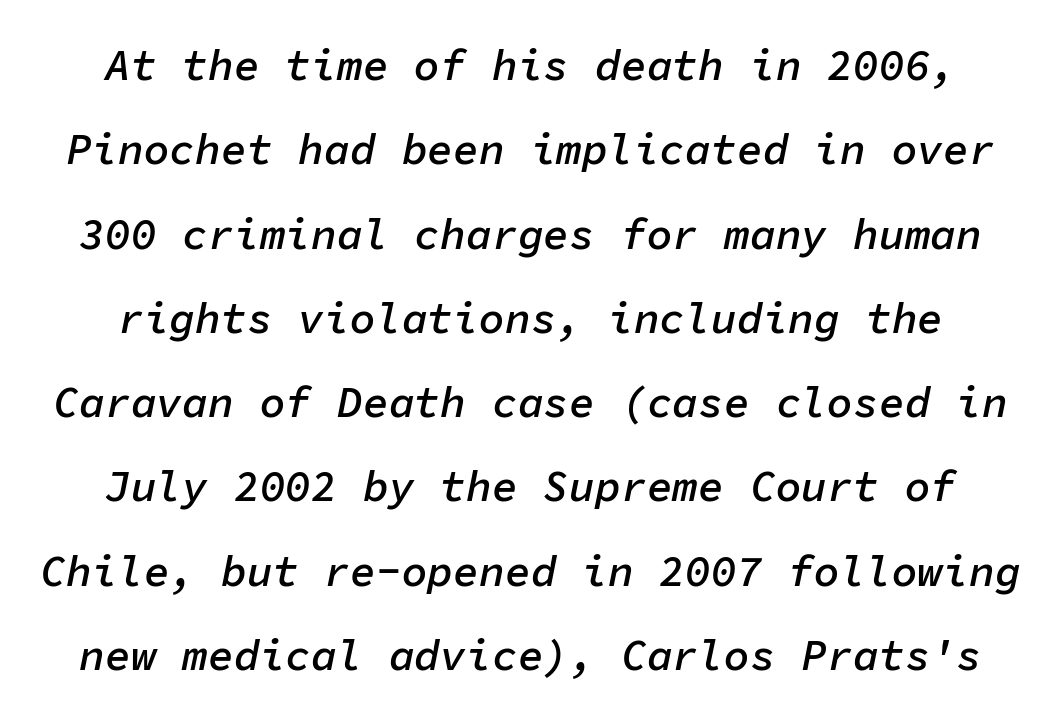
Monospaced: the letters line up in strict vertical columns. Quick note: interline space is abundant. Clear beneath every line of the passage. It's the slanting kind of type. The passage shown has conventional tracking throughout.
